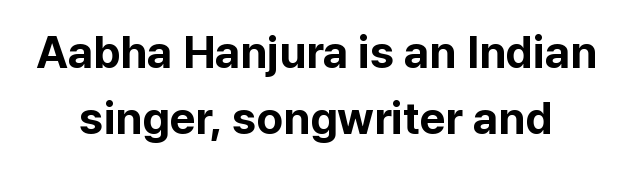
{"serif": "no", "italic": "no", "bold": "yes", "weight": "bold", "width": "normal", "stroke_contrast": "low", "x_height": "medium", "monospaced": "no", "underline": "no", "line_spacing": "normal", "line_spacing_ratio": 1.46, "letter_spacing": "normal", "letter_spacing_em": 0.0, "glyph_px": 45}
